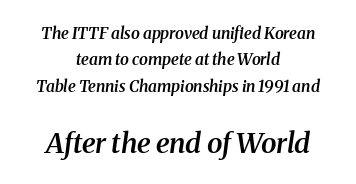
Q: Is the text bold? A: Semi-bold.
Q: Is the text italic (slanted)? A: Yes, it leans right by about 8 degrees.
Q: Is the typeface a serif or a sans-serif typeface? A: Serif.
Q: Is the text underlined? A: No.
Q: How is the paragraph aligned? A: Centered.
Q: Is the spacing between letters normal or unusually wide? A: Normal.
Q: Is the spacing between lines tight, normal or loose? A: Normal.
Q: Which block of text is set in a larger size, the first (top) or the second (bottom)? A: The second (bottom) one.
Q: Width (condensed, normal, or wide)? A: Normal.
Q: Stroke contrast? A: Medium.
Q: x-height? A: Medium.
Q: Monospaced? A: No.
